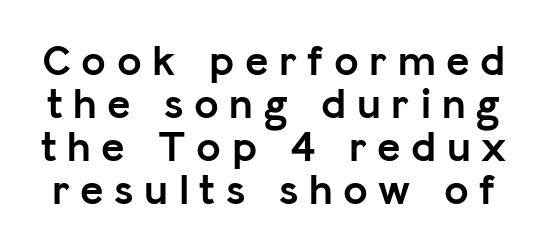
Q: Is the text bold? A: Yes.
Q: Is the text italic (slanted)? A: No, it is upright.
Q: Is the typeface a serif or a sans-serif typeface? A: Sans-serif.
Q: Is the text underlined? A: No.
Q: Is the spacing between letters normal or unusually wide? A: Unusually wide.
Q: Is the spacing between lines tight, normal or loose? A: Tight.
Q: Width (condensed, normal, or wide)? A: Normal.
Q: Stroke contrast? A: Low.
Q: x-height? A: Medium.
Q: Monospaced? A: No.
